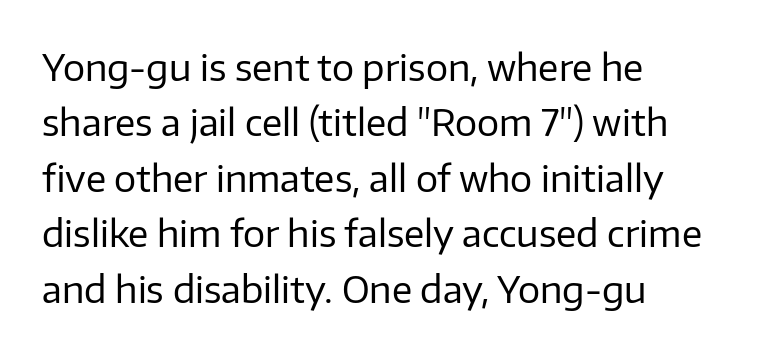
Q: Is the text bold? A: No.
Q: Is the text italic (slanted)? A: No, it is upright.
Q: Is the typeface a serif or a sans-serif typeface? A: Sans-serif.
Q: Is the text underlined? A: No.
Q: How is the paragraph aligned? A: Left-aligned.
Q: Is the spacing between letters normal or unusually wide? A: Normal.
Q: Is the spacing between lines tight, normal or loose? A: Normal.
Q: Width (condensed, normal, or wide)? A: Normal.
Q: Stroke contrast? A: Low.
Q: x-height? A: Medium.
Q: Monospaced? A: No.
